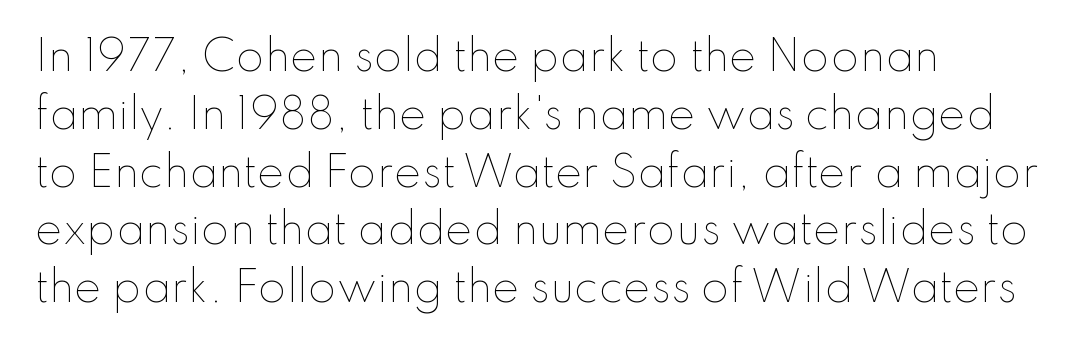
{"italic": "no", "bold": "no", "weight": "thin", "width": "normal", "stroke_contrast": "low", "x_height": "small", "monospaced": "no", "underline": "no", "align": "left", "line_spacing": "normal", "line_spacing_ratio": 1.41, "letter_spacing": "normal", "letter_spacing_em": 0.0, "glyph_px": 41}
